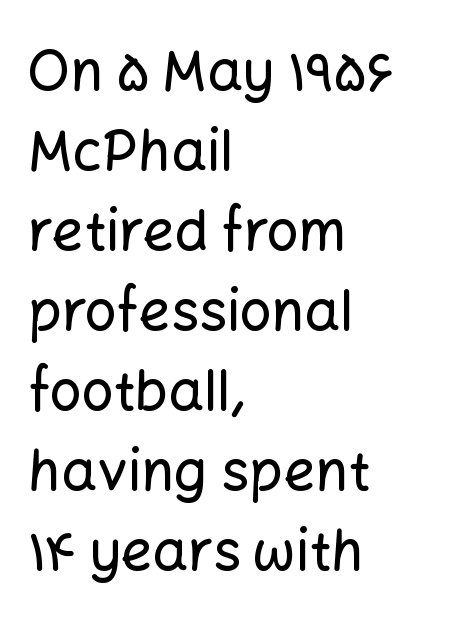
Type without underlining. Short note: letters normally spaced. The block of text has a typical density, with ordinary space between rows. This sample has the flowing, uneven cadence of proportional lettering.
